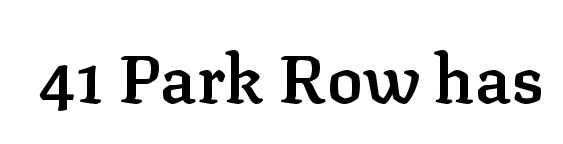
The image shows 67 px semibold serif type, upright; set normal letter spacing, not underlined; low stroke contrast and a medium x-height.
